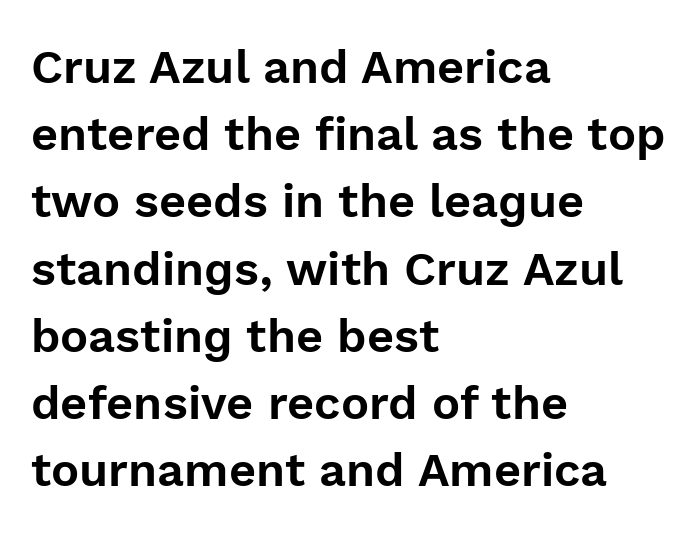
Do the characters align in a grid? No, the font is proportional. Descenders hang freely into open space. This rendering leaves character spacing at its baseline value. What kind of face is this? One without serifs — a sans. Vertical strokes here are truly vertical. Each new line begins a customary step beneath the previous one.
